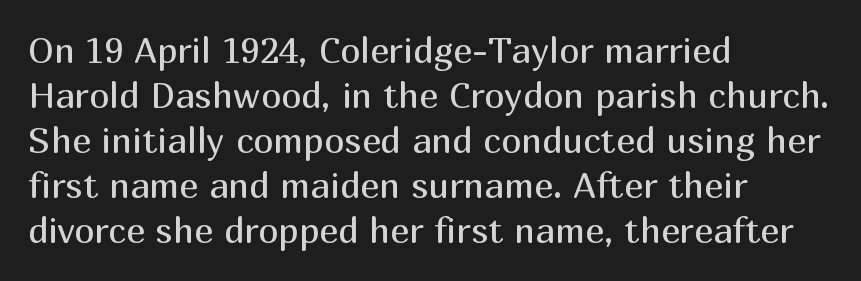
{"serif": "no", "italic": "no", "bold": "no", "weight": "regular", "width": "normal", "stroke_contrast": "medium", "x_height": "medium", "monospaced": "no", "underline": "no", "align": "left", "line_spacing": "normal", "line_spacing_ratio": 1.25, "letter_spacing": "normal", "letter_spacing_em": 0.0, "glyph_px": 36}
